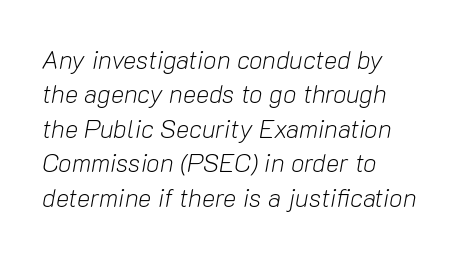
The image shows 25 px text type, italic (leaning right); set left-aligned, normal line spacing (1.38x), normal letter spacing, not underlined.
